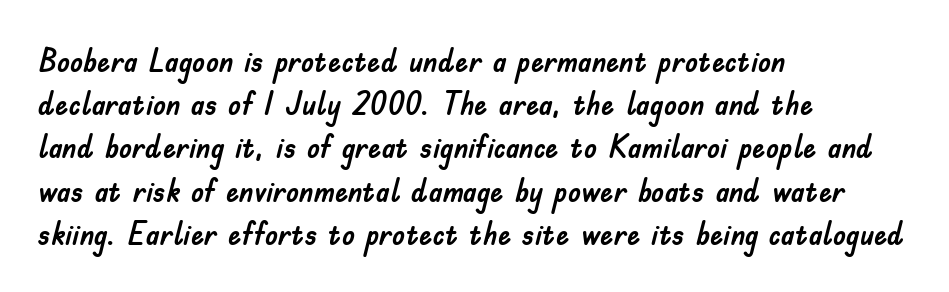
Q: Is the text italic (slanted)? A: Yes.
Q: Is the typeface a serif or a sans-serif typeface? A: Sans-serif.
Q: Is the text underlined? A: No.
Q: How is the paragraph aligned? A: Left-aligned.
Q: Is the spacing between letters normal or unusually wide? A: Normal.
Q: Is the spacing between lines tight, normal or loose? A: Normal.
Q: Width (condensed, normal, or wide)? A: Normal.
Q: Stroke contrast? A: Low.
Q: x-height? A: Small.
Q: Monospaced? A: No.
